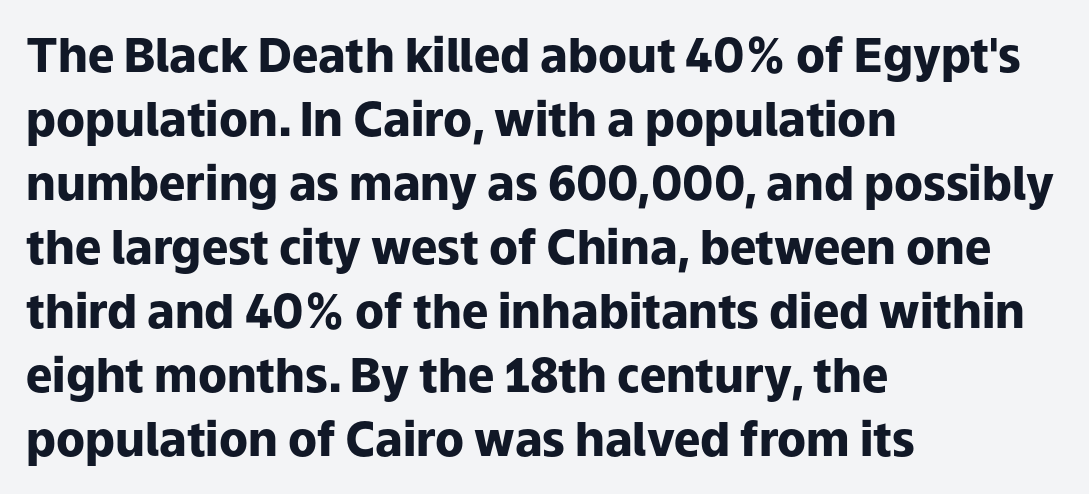
The image shows 47 px heavy sans-serif type, upright; set left-aligned, normal line spacing (1.36x), normal letter spacing, not underlined; low stroke contrast and a medium x-height.
